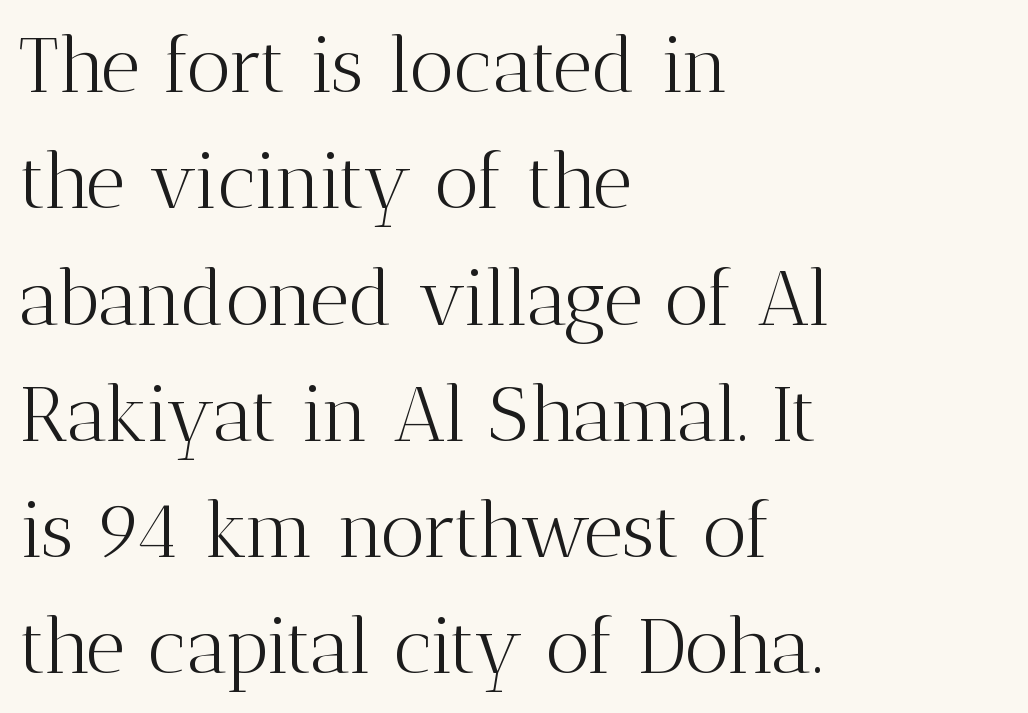
The image shows 77 px light serif type, upright; set left-aligned, normal line spacing (1.51x), normal letter spacing, not underlined; medium stroke contrast and a medium x-height.
